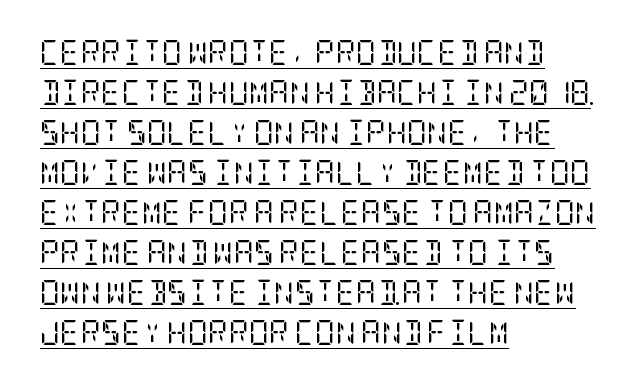
{"italic": "no", "bold": "no", "underline": "yes", "align": "left", "line_spacing": "normal", "line_spacing_ratio": 1.6, "letter_spacing": "normal", "letter_spacing_em": 0.0, "glyph_px": 25}
